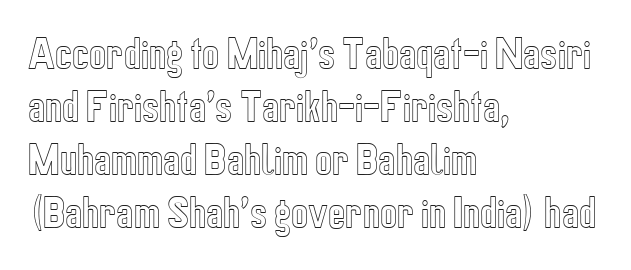
All the whitespace from short lines collects on the right. Lines of text with bare space underneath. Ordinary non-slanted type is in use. A typesetter would call this proportional, since set widths differ per character. The passage shown has conventional tracking throughout.
